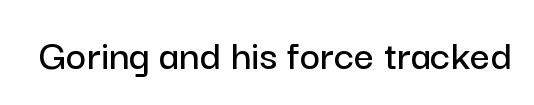
The image shows 44 px sans-serif type, upright; set normal letter spacing, not underlined; low stroke contrast and a medium x-height.
